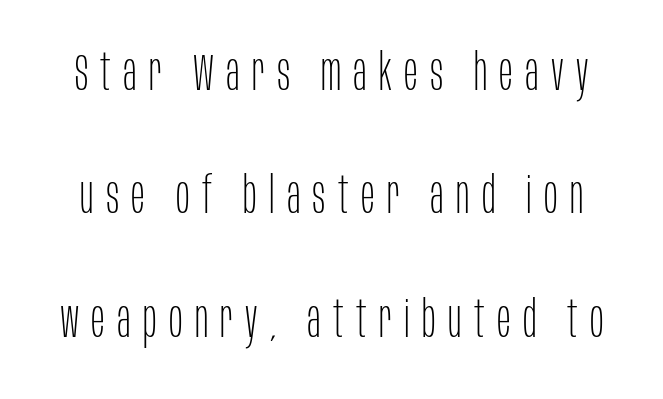
Q: Is the text bold? A: No.
Q: Is the text italic (slanted)? A: No, it is upright.
Q: Is the typeface a serif or a sans-serif typeface? A: Sans-serif.
Q: Is the text underlined? A: No.
Q: Is the spacing between letters normal or unusually wide? A: Unusually wide.
Q: Is the spacing between lines tight, normal or loose? A: Loose.
Q: Width (condensed, normal, or wide)? A: Condensed.
Q: Stroke contrast? A: Low.
Q: x-height? A: Large.
Q: Monospaced? A: No.
